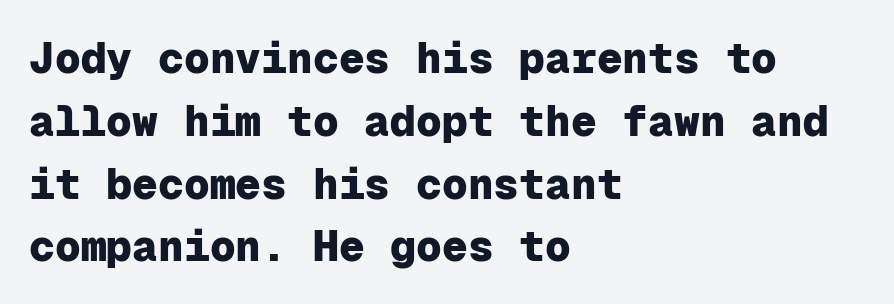
You can tell it's not italic because the verticals are truly vertical. The passage shown is typed in a monospace face where columns stay perfectly aligned. Serifs: no, the terminals of the letterforms are clean. The words here are not underlined. The passage is arranged the way most books set body copy — flush left. The rendering keeps characters at their native spacing.
